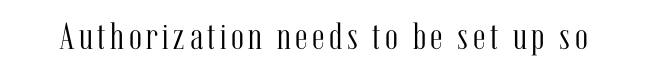
{"serif": "yes", "italic": "no", "bold": "no", "weight": "light", "width": "condensed", "stroke_contrast": "medium", "x_height": "medium", "monospaced": "no", "underline": "no", "glyph_px": 38}
